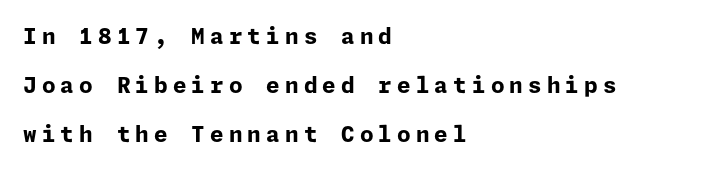
The image shows 22 px bold type, upright; set left-aligned, loose line spacing (2.23x), unusually wide letter spacing (+0.23 em), not underlined.
